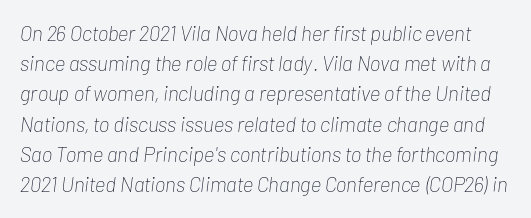
The image shows 21 px text type, italic (leaning right); set normal line spacing (1.44x), normal letter spacing, not underlined.
